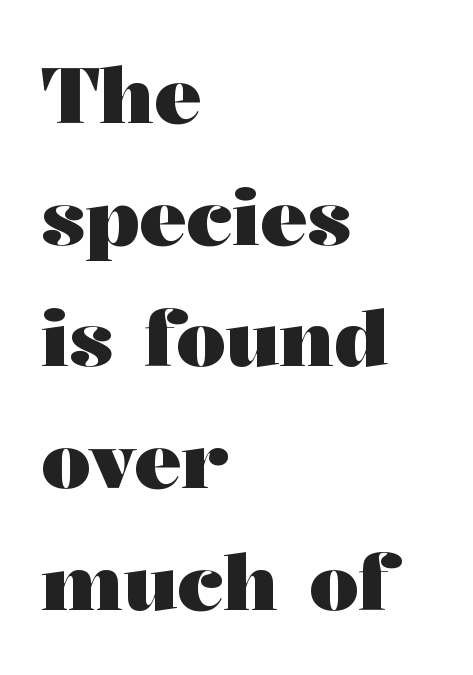
The image shows 78 px heavy, wide serif type, upright; set left-aligned, normal line spacing (1.56x), normal letter spacing, not underlined; medium stroke contrast and a medium x-height.
